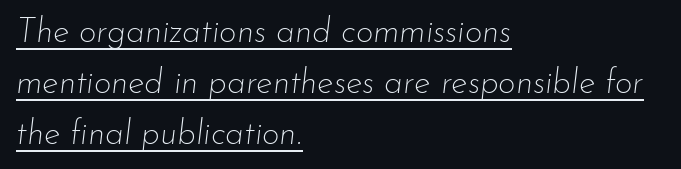
The image shows 34 px thin type, italic (leaning right); set left-aligned, normal line spacing (1.5x), normal letter spacing, underlined; low stroke contrast and a small x-height.
